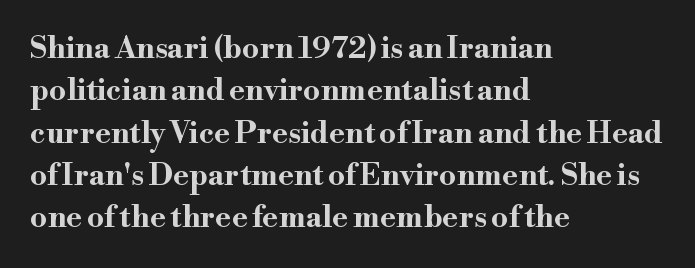
Letterform terminals end in serifs throughout the passage. Do the characters align in a grid? No, the font is proportional. The paragraph shown leans on its left margin. The strip under each line holds only bare page.
